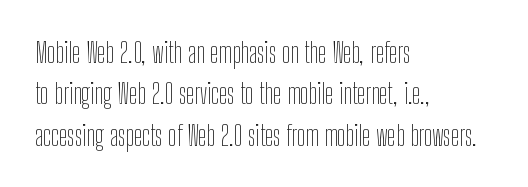
{"serif": "no", "italic": "no", "bold": "no", "weight": "thin", "width": "condensed", "stroke_contrast": "low", "x_height": "medium", "monospaced": "no", "underline": "no", "align": "left", "line_spacing": "normal", "line_spacing_ratio": 1.48, "letter_spacing": "normal", "letter_spacing_em": 0.0, "glyph_px": 28}
